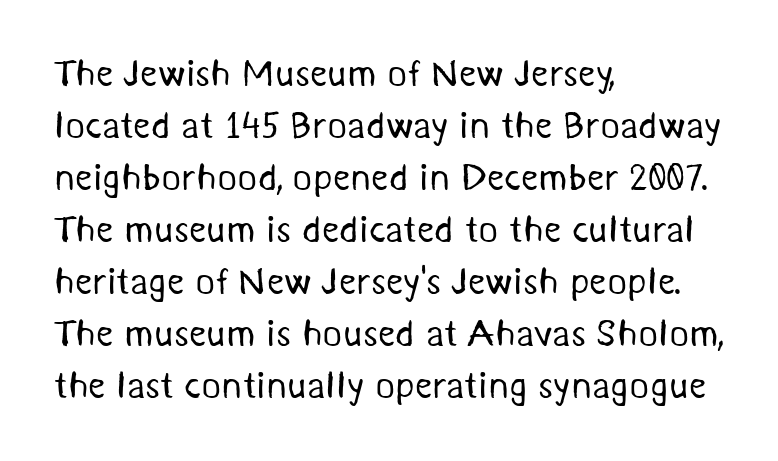
{"serif": "no", "bold": "no", "weight": "regular", "width": "normal", "stroke_contrast": "medium", "x_height": "medium", "monospaced": "no", "underline": "no", "align": "left", "line_spacing": "normal", "line_spacing_ratio": 1.37, "letter_spacing": "normal", "letter_spacing_em": 0.0, "glyph_px": 38}
